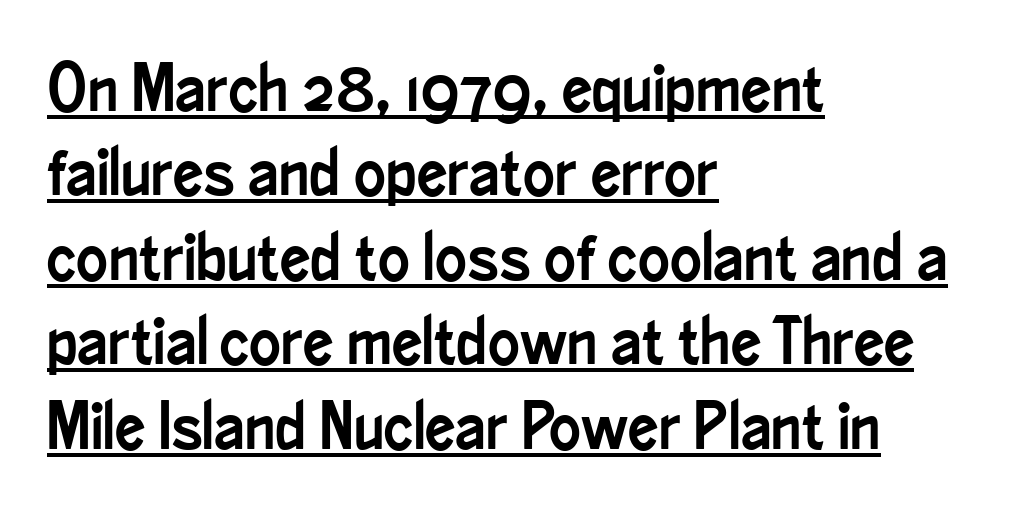
Q: Is the text italic (slanted)? A: No, it is upright.
Q: Is the typeface a serif or a sans-serif typeface? A: Sans-serif.
Q: Is the text underlined? A: Yes.
Q: How is the paragraph aligned? A: Left-aligned.
Q: Is the spacing between letters normal or unusually wide? A: Normal.
Q: Is the spacing between lines tight, normal or loose? A: Normal.
Q: Width (condensed, normal, or wide)? A: Condensed.
Q: Stroke contrast? A: Low.
Q: x-height? A: Small.
Q: Monospaced? A: No.
